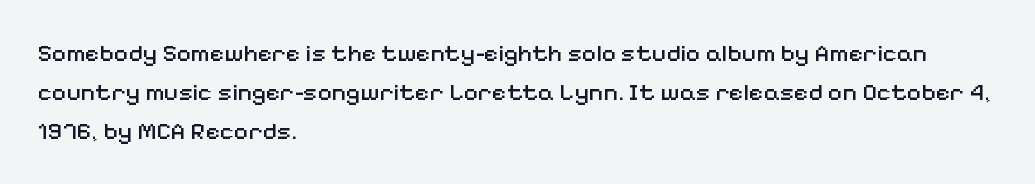
Q: Is the text bold? A: No.
Q: Is the text italic (slanted)? A: No, it is upright.
Q: Is the text underlined? A: No.
Q: How is the paragraph aligned? A: Left-aligned.
Q: Is the spacing between letters normal or unusually wide? A: Normal.
Q: Is the spacing between lines tight, normal or loose? A: Normal.
